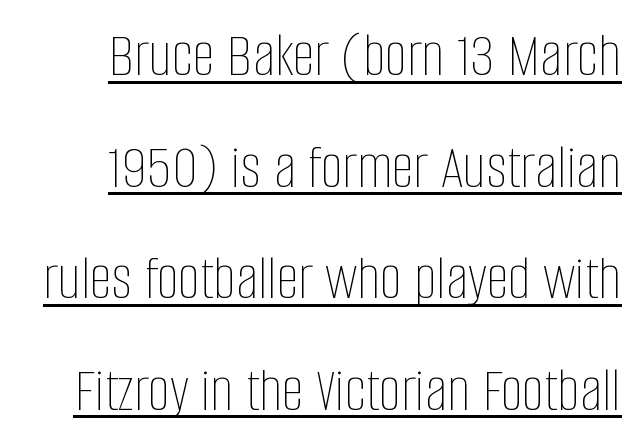
{"italic": "no", "bold": "no", "weight": "thin", "width": "condensed", "stroke_contrast": "low", "x_height": "large", "monospaced": "no", "underline": "yes", "line_spacing_ratio": 1.77, "letter_spacing": "normal", "letter_spacing_em": 0.0, "glyph_px": 63}
